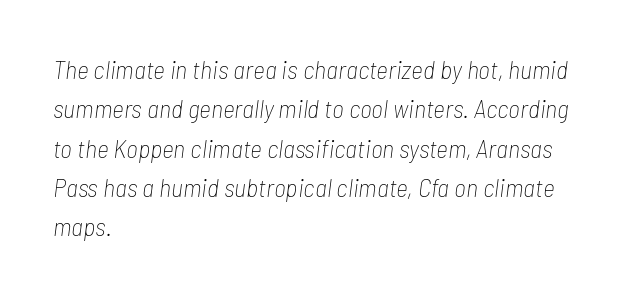
The image shows 26 px text type, italic (leaning right); set left-aligned, normal line spacing (1.51x), normal letter spacing, not underlined.
